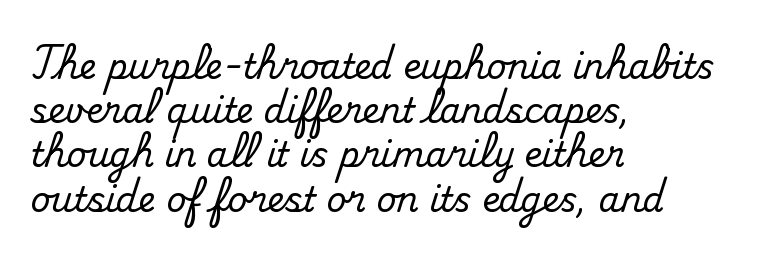
Q: Is the text italic (slanted)? A: Yes.
Q: Is the typeface a serif or a sans-serif typeface? A: Serif.
Q: Is the text underlined? A: No.
Q: How is the paragraph aligned? A: Left-aligned.
Q: Is the spacing between letters normal or unusually wide? A: Normal.
Q: Is the spacing between lines tight, normal or loose? A: Normal.
Q: Width (condensed, normal, or wide)? A: Normal.
Q: Stroke contrast? A: Medium.
Q: x-height? A: Small.
Q: Monospaced? A: No.
